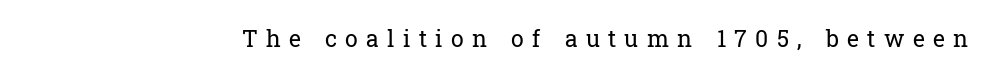
Compared with a typical body face, this is equally light or lighter still. Descenders hang freely into open space. Between one letter and the next there's a generous, obvious gap. When letters stand straight like this, we call the style roman or upright.
